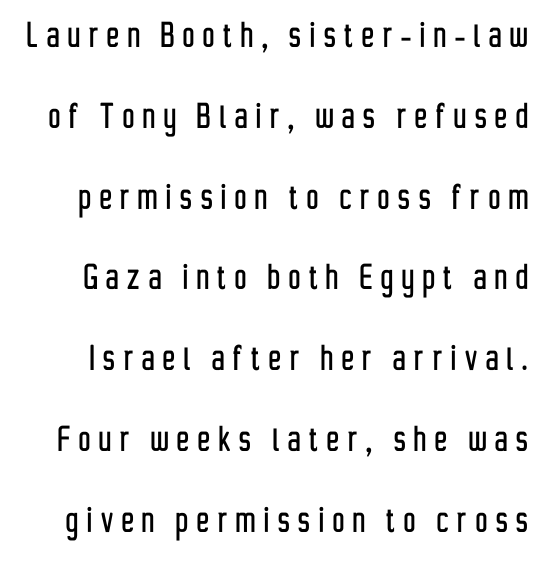
The rendering shows plain stroke endings on the letterforms — a sans-serif design. Caption: expanded tracking, letters set apart. A clean baseline with only descenders dipping below it. Is this a fixed-width face? No — the glyphs have proportional, varying widths. The leading is generous, giving the passage an open texture. A typesetter would mark this as roman, not italic.
